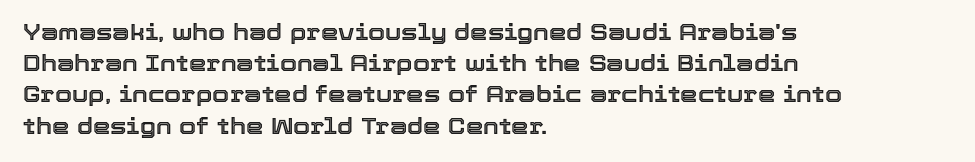
Q: Is the text italic (slanted)? A: No, it is upright.
Q: Is the text underlined? A: No.
Q: How is the paragraph aligned? A: Left-aligned.
Q: Is the spacing between letters normal or unusually wide? A: Normal.
Q: Is the spacing between lines tight, normal or loose? A: Normal.
